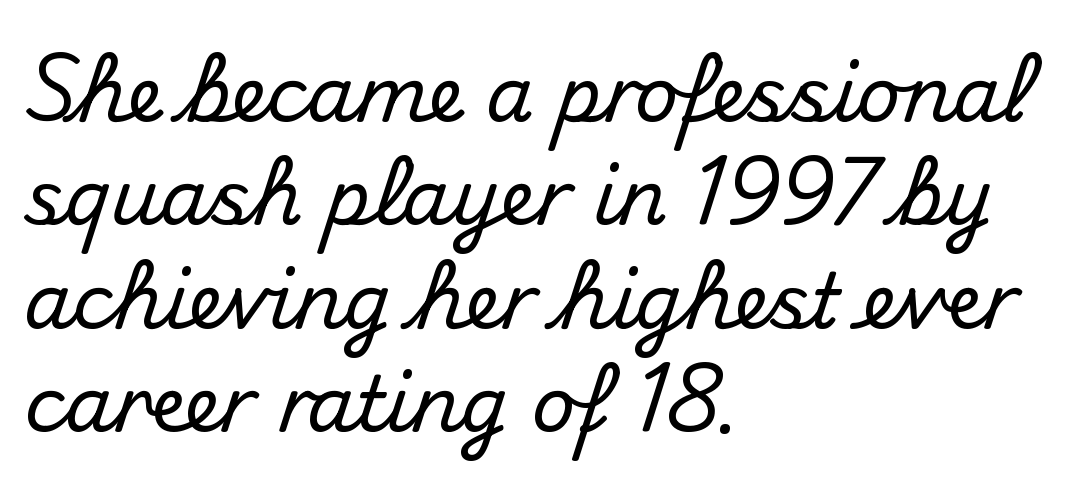
Q: Is the text italic (slanted)? A: Yes.
Q: Is the typeface a serif or a sans-serif typeface? A: Sans-serif.
Q: Is the text underlined? A: No.
Q: How is the paragraph aligned? A: Left-aligned.
Q: Is the spacing between letters normal or unusually wide? A: Normal.
Q: Is the spacing between lines tight, normal or loose? A: Normal.
Q: Width (condensed, normal, or wide)? A: Normal.
Q: Stroke contrast? A: Medium.
Q: x-height? A: Small.
Q: Monospaced? A: No.
